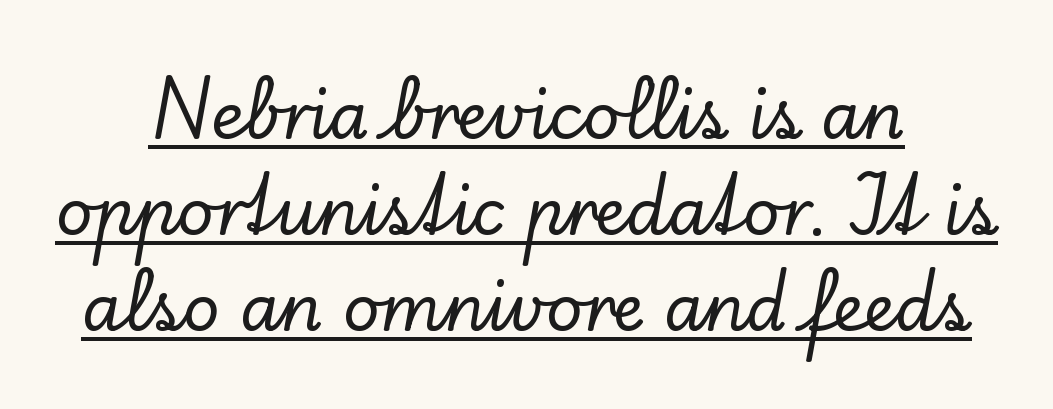
Normally led — the rows are evenly, conventionally spaced. Here the designer chose a conventional face with non-uniform glyph widths. Where is the straight margin? There isn't one; the lines are centered. Does extra space separate the letters? No, they use regular spacing. The designer went with a serif here, giving each stem small feet.
